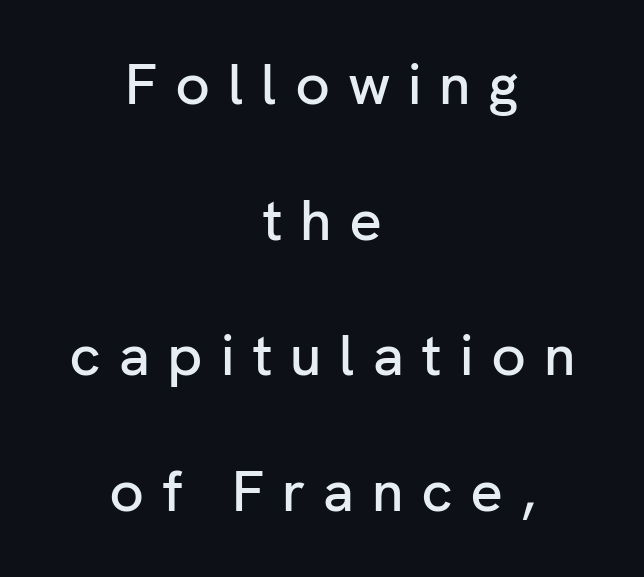
The image shows 57 px sans-serif type, upright; set centered, loose line spacing (2.38x), unusually wide letter spacing (+0.31 em), not underlined; low stroke contrast and a medium x-height.
